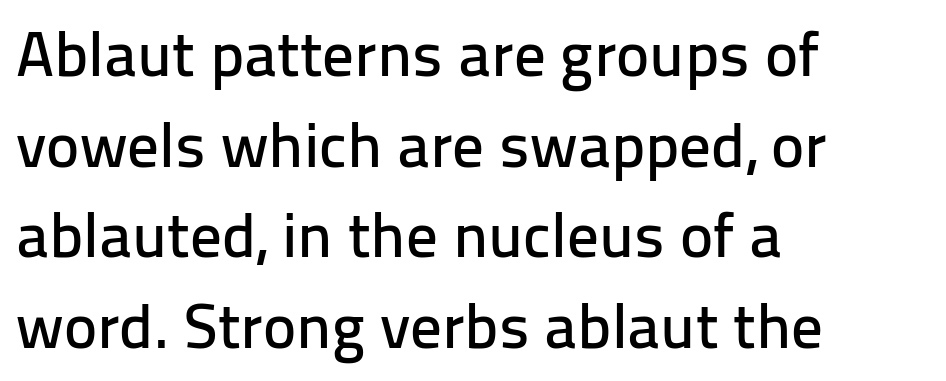
{"serif": "no", "italic": "no", "width": "normal", "stroke_contrast": "low", "x_height": "medium", "monospaced": "no", "underline": "no", "align": "left", "line_spacing": "normal", "line_spacing_ratio": 1.44, "letter_spacing": "normal", "letter_spacing_em": 0.0, "glyph_px": 63}
